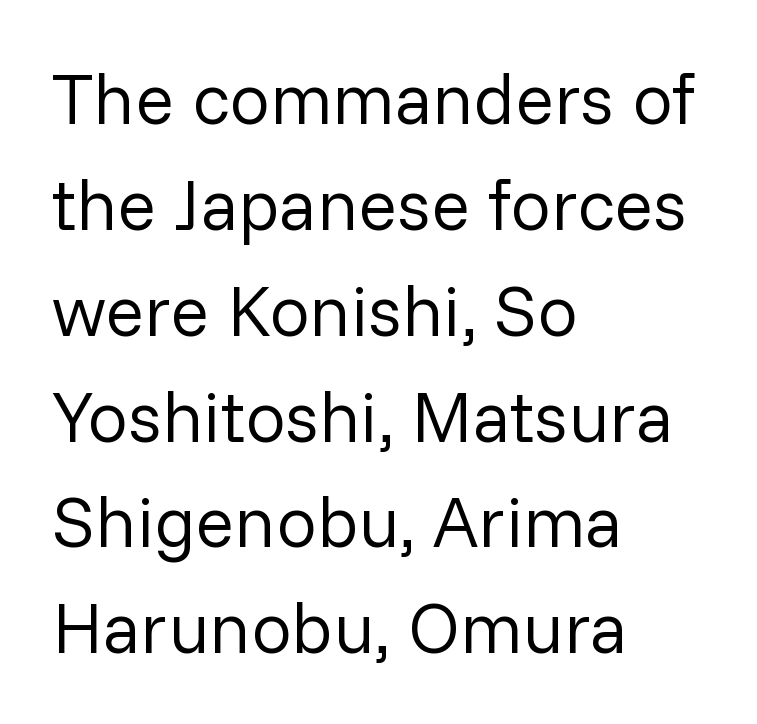
Q: Is the text bold? A: No.
Q: Is the text italic (slanted)? A: No, it is upright.
Q: Is the typeface a serif or a sans-serif typeface? A: Sans-serif.
Q: Is the text underlined? A: No.
Q: How is the paragraph aligned? A: Left-aligned.
Q: Is the spacing between letters normal or unusually wide? A: Normal.
Q: Is the spacing between lines tight, normal or loose? A: Normal.
Q: Width (condensed, normal, or wide)? A: Normal.
Q: Stroke contrast? A: Low.
Q: x-height? A: Medium.
Q: Monospaced? A: No.
